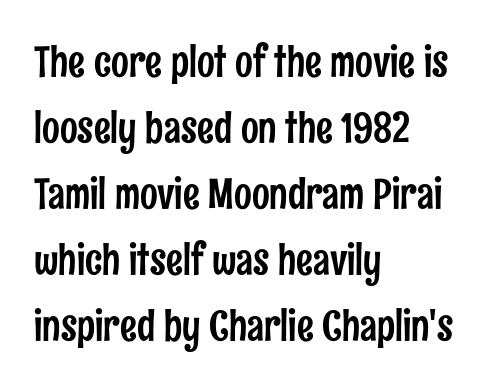
{"serif": "no", "italic": "no", "width": "condensed", "stroke_contrast": "low", "x_height": "medium", "monospaced": "no", "underline": "no", "align": "left", "line_spacing": "normal", "line_spacing_ratio": 1.57, "letter_spacing": "normal", "letter_spacing_em": 0.0, "glyph_px": 42}
